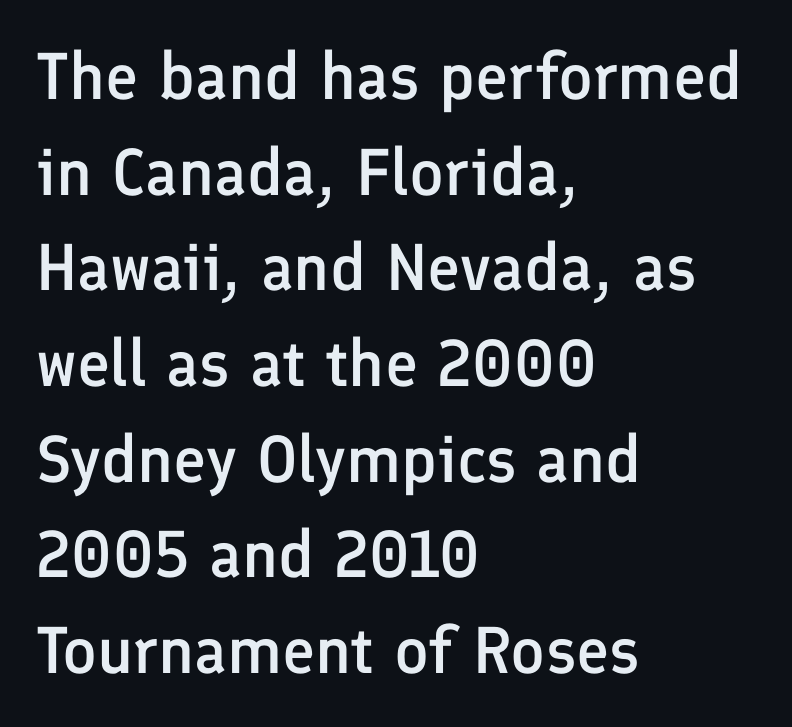
Q: Is the text bold? A: Semi-bold.
Q: Is the text italic (slanted)? A: No, it is upright.
Q: Is the typeface a serif or a sans-serif typeface? A: Sans-serif.
Q: Is the text underlined? A: No.
Q: How is the paragraph aligned? A: Left-aligned.
Q: Is the spacing between letters normal or unusually wide? A: Normal.
Q: Is the spacing between lines tight, normal or loose? A: Normal.
Q: Width (condensed, normal, or wide)? A: Normal.
Q: Stroke contrast? A: Low.
Q: x-height? A: Medium.
Q: Monospaced? A: No.
